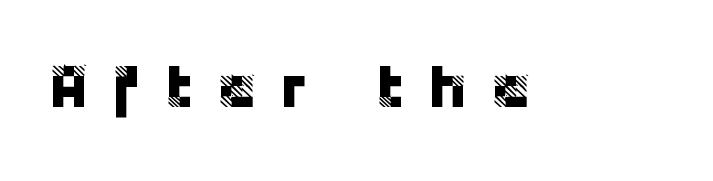
The image shows 62 px sans-serif type, upright; set unusually wide letter spacing (+0.35 em), not underlined; low stroke contrast and a large x-height.
